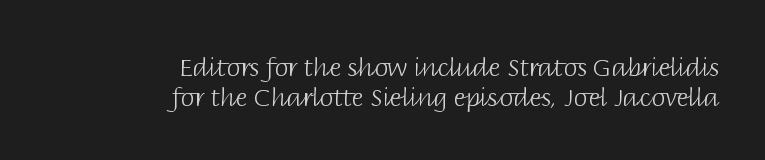
Students, note that the glyphs here touch the page at normal intervals. A roman cut, with each character standing at attention. The specimen omits any rule beneath the text block's lines. Casual observation: everything's shoved over to the right. Stems and bowls with no extra thickness — not bold.
